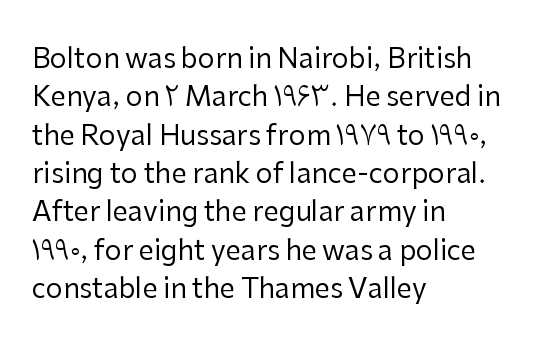
The image shows 27 px text type, upright; set left-aligned, normal line spacing (1.42x), normal letter spacing, not underlined.
